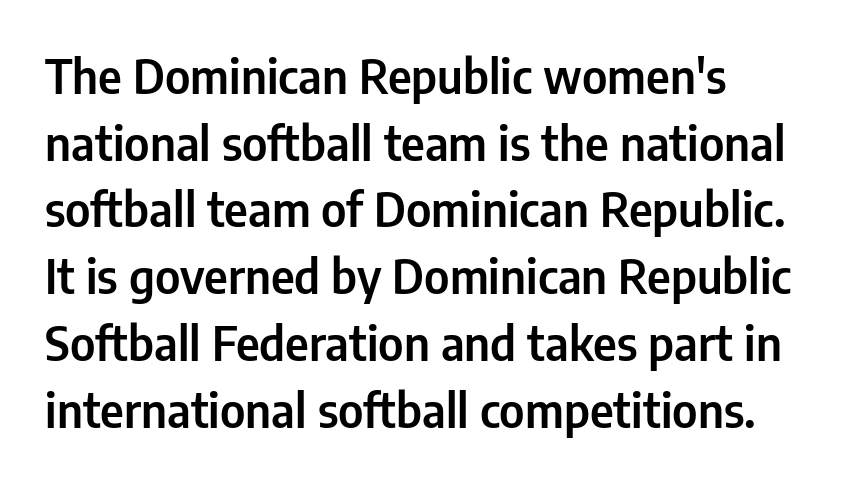
Varying glyph widths throughout — classic text-font behaviour. Layout note: lines flush left. Tracking here is standard; glyphs follow each other at the usual distance. Nobody drew a line under any word here.
